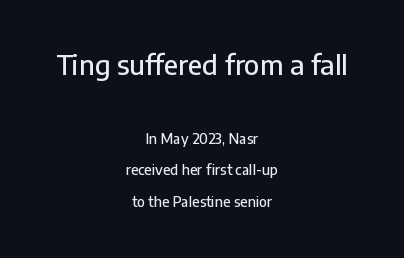
Ascenders rise straight up at ninety degrees. Every row of glyphs is offset so its center matches the block's center. Each new line begins a long way beneath the previous one. Compared with typical body copy, the letter spacing here is the same. Descenders are the only things crossing below the line.
